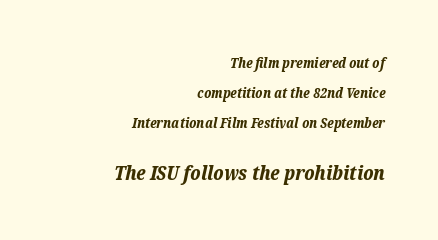
The image shows 20 px bold type, italic (leaning right); set right-aligned, loose line spacing (2.13x), normal letter spacing, not underlined; the second (bottom) block is 1.43x larger.
